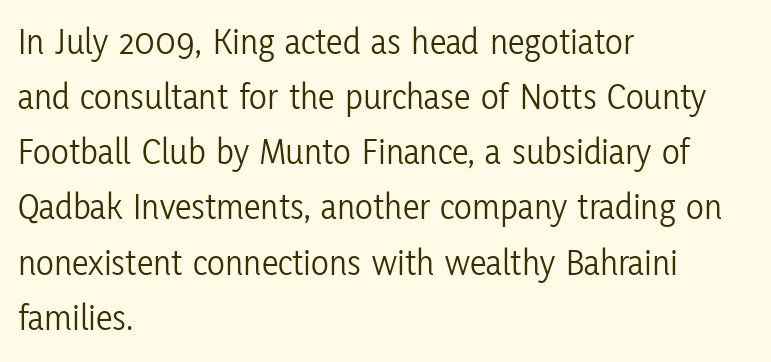
The image shows 37 px light, condensed sans-serif type, upright; set left-aligned, normal line spacing (1.49x), normal letter spacing, not underlined; low stroke contrast and a medium x-height.
